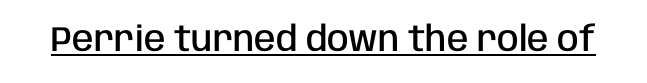
Underlining? Definitely there. Caption: standard tracking, unaltered. Style check: upright. This sample has the flowing, uneven cadence of proportional lettering.
